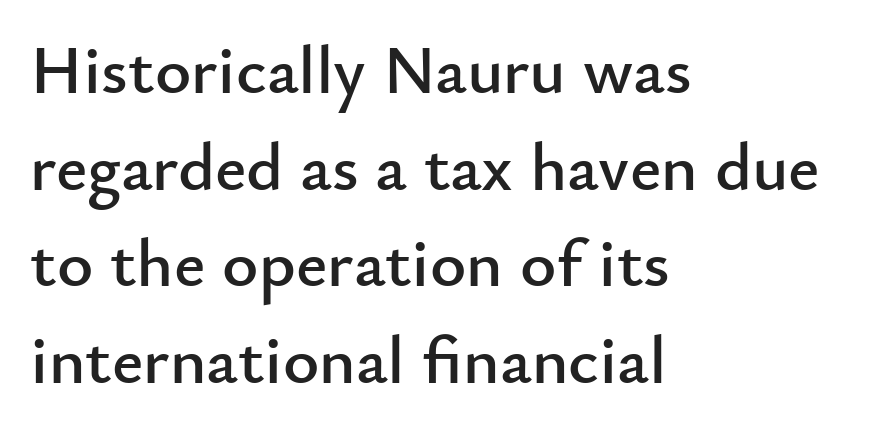
{"serif": "no", "italic": "no", "width": "normal", "stroke_contrast": "low", "x_height": "small", "monospaced": "no", "underline": "no", "align": "left", "line_spacing": "normal", "line_spacing_ratio": 1.4, "letter_spacing": "normal", "letter_spacing_em": 0.0, "glyph_px": 69}
